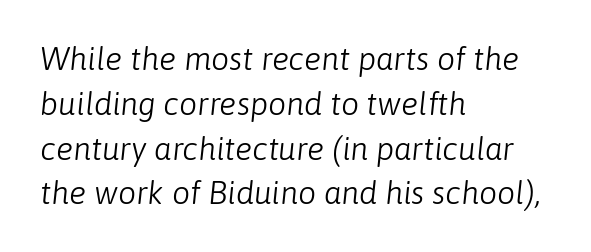
{"italic": "yes", "lean": "right", "slant_degrees": 6, "bold": "no", "weight": "light", "width": "normal", "stroke_contrast": "low", "x_height": "medium", "monospaced": "no", "underline": "no", "align": "left", "line_spacing": "normal", "line_spacing_ratio": 1.4, "letter_spacing": "normal", "letter_spacing_em": 0.0, "glyph_px": 32}
